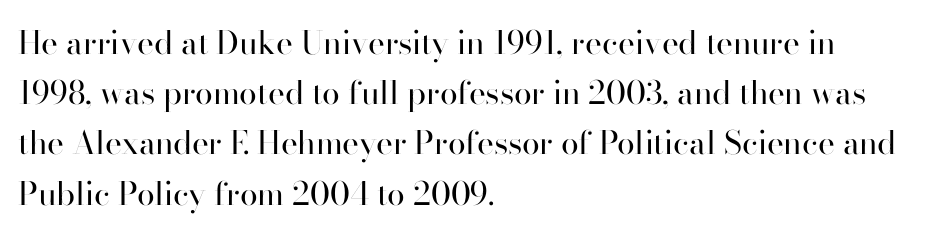
In terms of letterspacing, this is plain default setting. Looks like regular typesetting: each glyph gets only the width it needs. This block has exactly the height ordinary leading produces. The zone under the glyphs is completely vacant. Quick note: not italic, upright.
